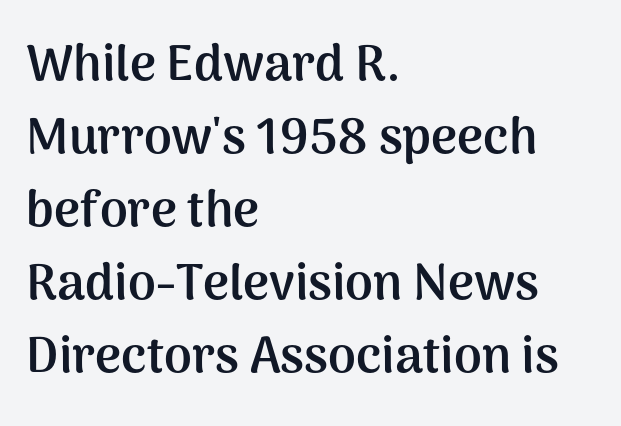
Set as a true bold cut, around the 700 mark. The typesetter chose a ragged-right arrangement here. Proportional: the letters do not fall into vertical columns. Type without underlining.
